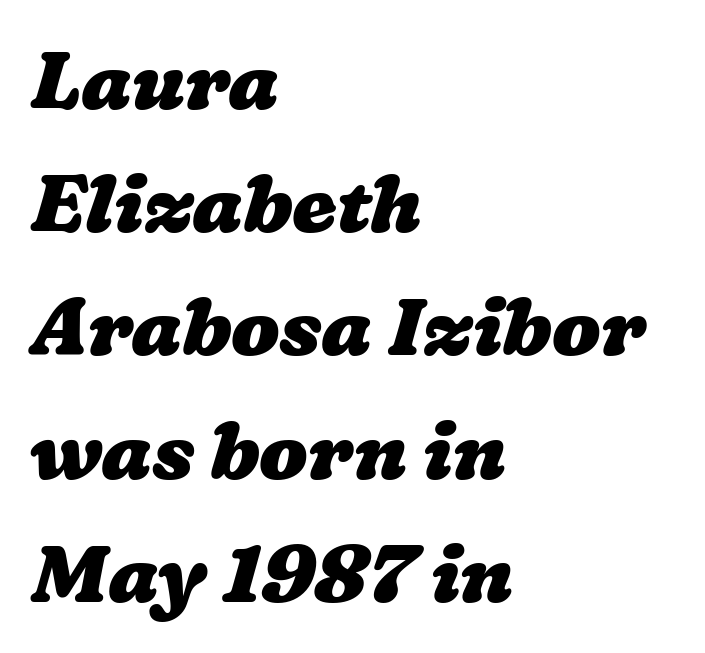
The image shows 80 px heavy, wide type; set left-aligned, normal line spacing (1.54x), normal letter spacing, not underlined; low stroke contrast and a medium x-height.
